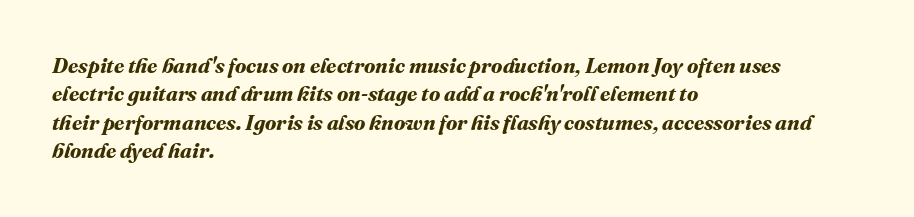
Q: Is the text bold? A: Yes.
Q: Is the text underlined? A: No.
Q: How is the paragraph aligned? A: Left-aligned.
Q: Is the spacing between letters normal or unusually wide? A: Normal.
Q: Is the spacing between lines tight, normal or loose? A: Normal.
